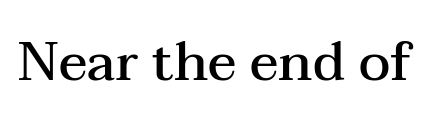
Weight check: semibold — heavier than regular, not quite bold. The zone under the glyphs is completely vacant. The letters sit at their default tracking, neither squeezed nor spread. A serif font was chosen for this passage.
